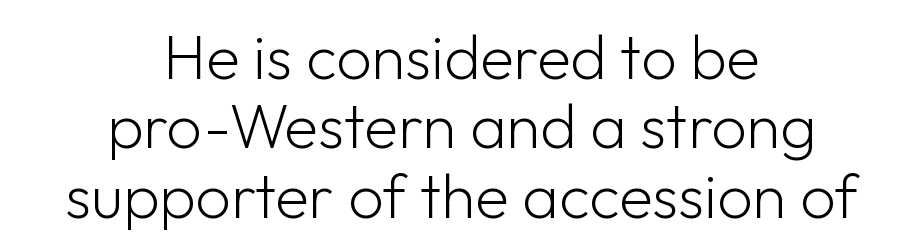
The image shows 62 px light sans-serif type, upright; set centered, tight line spacing (1.12x), normal letter spacing, not underlined; low stroke contrast and a medium x-height.
